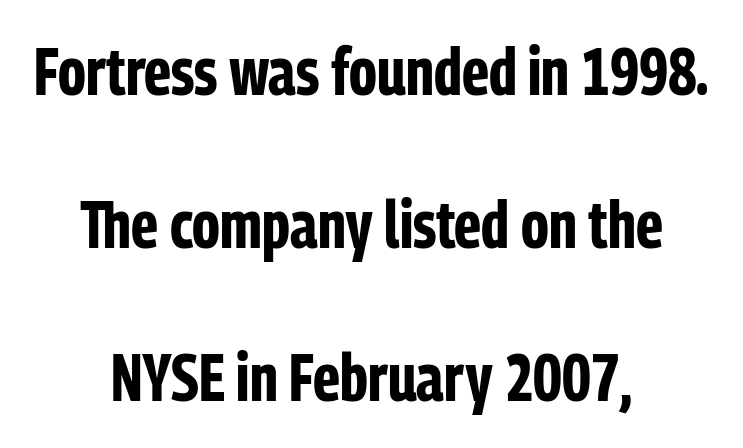
A centered setting, common on invitations and titles, is used for this passage. Serifs: no, the terminals of the letterforms are clean. Is there any slant? The stems are plumb. Is this a fixed-width face? No — the glyphs have proportional, varying widths. Does extra space separate the letters? No, they use regular spacing. Descender tails drop into unmarked territory.
